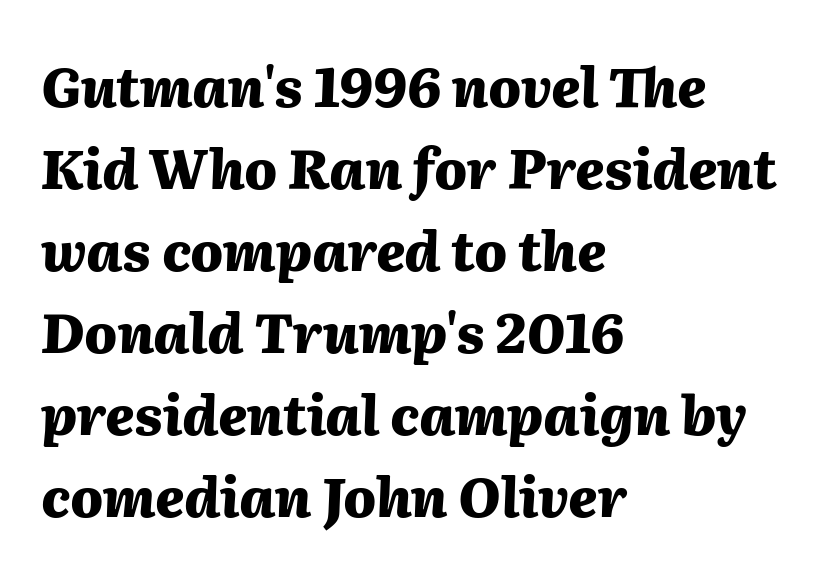
The image shows 54 px heavy type, italic (leaning right); set left-aligned, normal line spacing (1.52x), normal letter spacing, not underlined; medium stroke contrast and a medium x-height.
